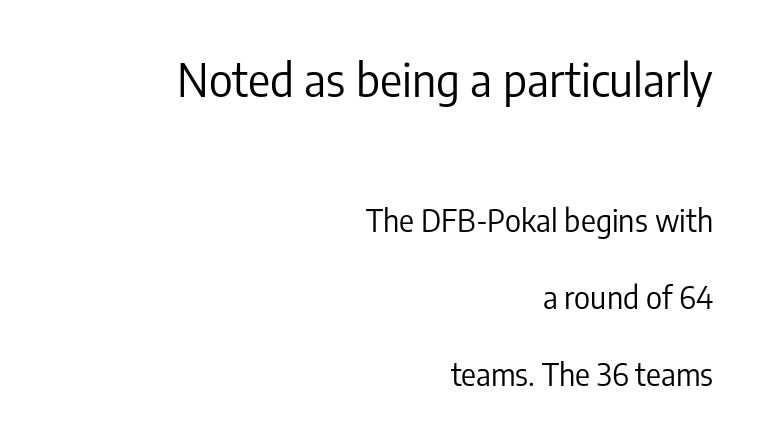
Underline: absent. Large over small — that's the arrangement of the two blocks here. Upright lettering throughout. Does the type have serifs? No, each stem ends abruptly. The passage shown is typed in a proportional face where columns would drift. Baseline-to-baseline distance is far greater than the letter height.
